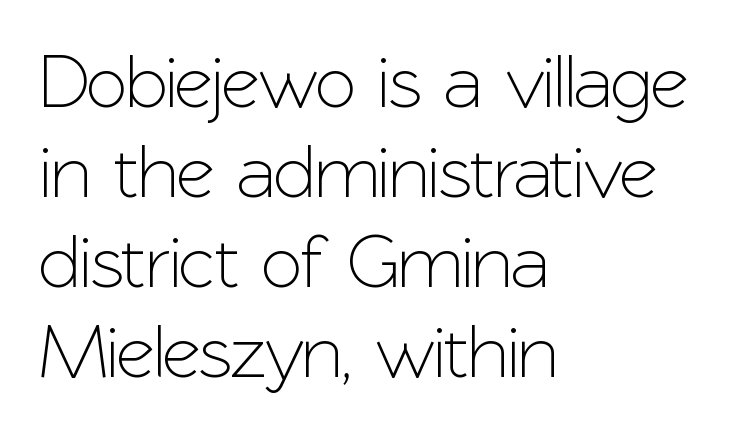
The image shows 75 px sans-serif type, upright; set left-aligned, line spacing 1.2x, normal letter spacing, not underlined; low stroke contrast and a medium x-height.
